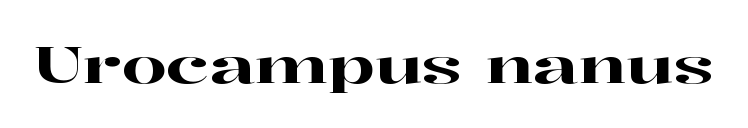
{"serif": "yes", "italic": "no", "width": "wide", "stroke_contrast": "high", "x_height": "medium", "monospaced": "no", "underline": "no", "letter_spacing": "normal", "letter_spacing_em": 0.0, "glyph_px": 51}
